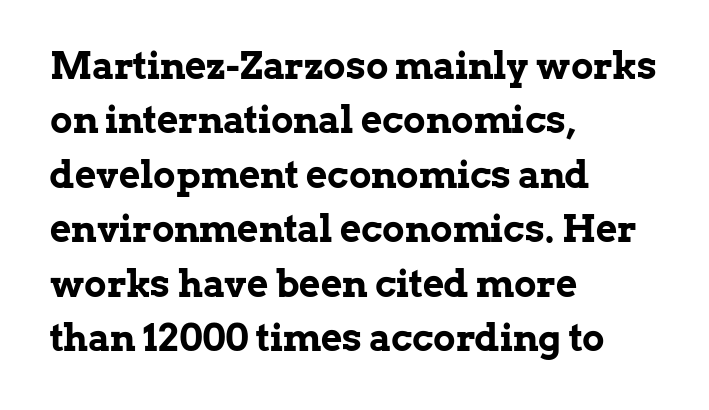
Serif or sans? Serif — the stroke terminals have little feet. Note the varied advance widths — an 'i' is clearly narrower than an 'm'. Leftover space on each line is placed entirely after the last word. Rule under the text: the space is simply empty. Students, this is bold: see how much ink each stroke carries.
